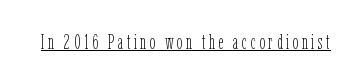
The image shows 20 px text type, upright; set underlined.
